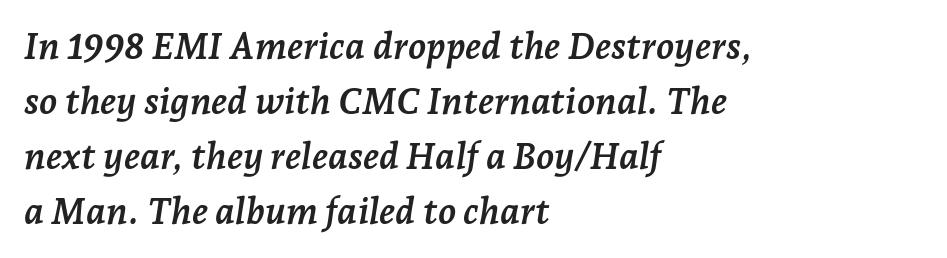
The letters advance in unequal steps, a hallmark of proportional type. This rendering uses left alignment, leaving the right contour irregular. Horizontal bands of white between lines are of average thickness. The glyphs look as if they've been sheared to an angle.
